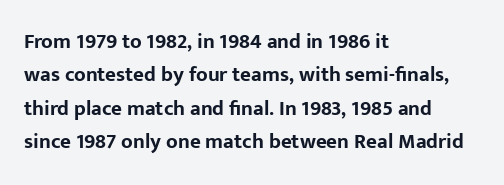
{"italic": "no", "bold": "yes", "underline": "no", "align": "left", "line_spacing": "normal", "line_spacing_ratio": 1.59, "letter_spacing": "normal", "letter_spacing_em": 0.0, "glyph_px": 21}
